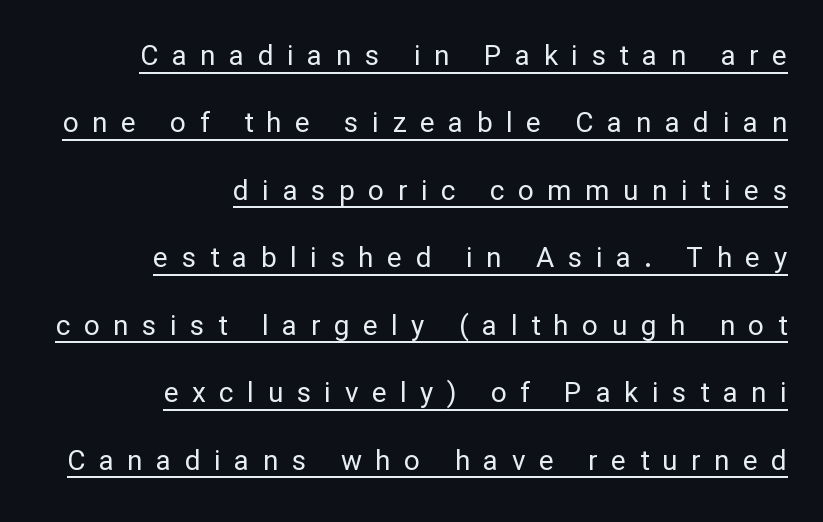
Q: Is the text bold? A: No.
Q: Is the text italic (slanted)? A: No, it is upright.
Q: Is the typeface a serif or a sans-serif typeface? A: Sans-serif.
Q: Is the text underlined? A: Yes.
Q: How is the paragraph aligned? A: Right-aligned.
Q: Is the spacing between letters normal or unusually wide? A: Unusually wide.
Q: Is the spacing between lines tight, normal or loose? A: Loose.
Q: Width (condensed, normal, or wide)? A: Normal.
Q: Stroke contrast? A: Low.
Q: x-height? A: Medium.
Q: Monospaced? A: No.
